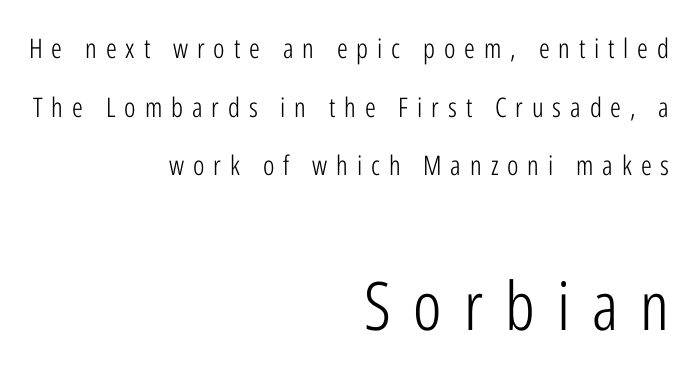
Q: Is the text bold? A: No.
Q: Is the text italic (slanted)? A: No, it is upright.
Q: Is the typeface a serif or a sans-serif typeface? A: Sans-serif.
Q: Is the text underlined? A: No.
Q: How is the paragraph aligned? A: Right-aligned.
Q: Is the spacing between letters normal or unusually wide? A: Unusually wide.
Q: Is the spacing between lines tight, normal or loose? A: Loose.
Q: Which block of text is set in a larger size, the first (top) or the second (bottom)? A: The second (bottom) one.
Q: Width (condensed, normal, or wide)? A: Condensed.
Q: Stroke contrast? A: Low.
Q: x-height? A: Medium.
Q: Monospaced? A: No.
